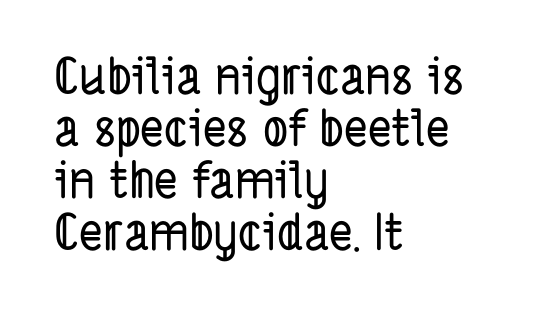
{"serif": "no", "width": "condensed", "stroke_contrast": "low", "x_height": "medium", "monospaced": "no", "underline": "no", "align": "left", "line_spacing": "tight", "line_spacing_ratio": 1.04, "letter_spacing": "normal", "letter_spacing_em": 0.0, "glyph_px": 50}
